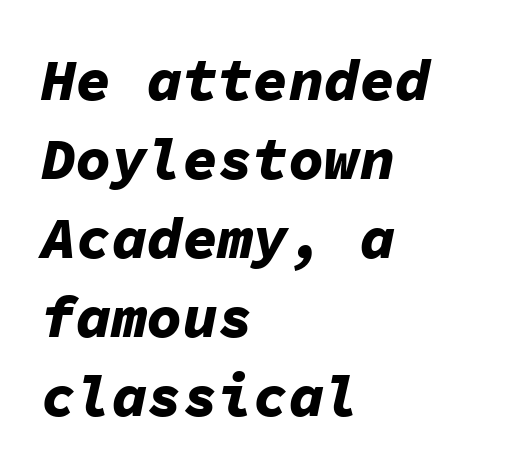
{"italic": "yes", "lean": "right", "slant_degrees": 11, "bold": "yes", "weight": "bold", "width": "normal", "stroke_contrast": "low", "x_height": "medium", "monospaced": "yes", "underline": "no", "align": "left", "line_spacing": "normal", "line_spacing_ratio": 1.34, "letter_spacing": "normal", "letter_spacing_em": 0.0, "glyph_px": 59}
